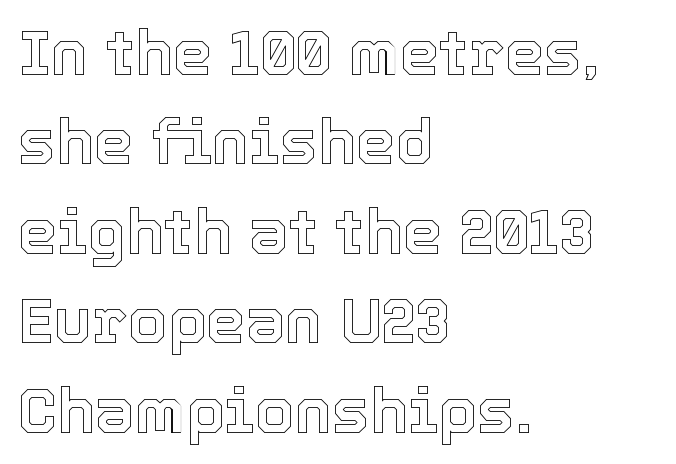
The image shows 63 px text type, upright; set left-aligned, normal line spacing (1.42x), normal letter spacing, not underlined; a medium x-height.
